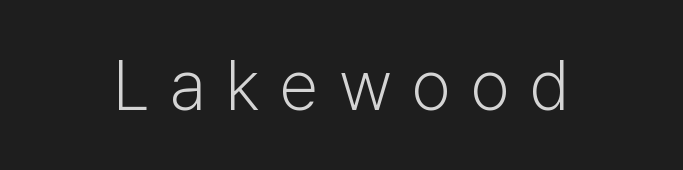
Q: Is the text bold? A: No.
Q: Is the text italic (slanted)? A: No, it is upright.
Q: Is the typeface a serif or a sans-serif typeface? A: Sans-serif.
Q: Is the text underlined? A: No.
Q: Is the spacing between letters normal or unusually wide? A: Unusually wide.
Q: Width (condensed, normal, or wide)? A: Normal.
Q: Stroke contrast? A: Low.
Q: x-height? A: Medium.
Q: Monospaced? A: No.
